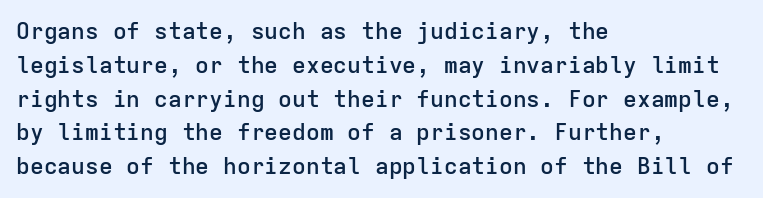
{"italic": "no", "bold": "semi", "underline": "no", "align": "left", "line_spacing": "normal", "line_spacing_ratio": 1.47, "letter_spacing": "normal", "letter_spacing_em": 0.0, "glyph_px": 23}
